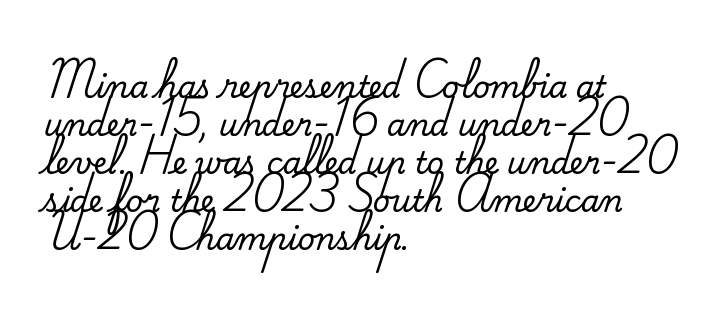
These lines stack with their left ends in a neat column. A bare baseline throughout the passage. Is this a fixed-width face? No — the glyphs have proportional, varying widths. There is no visible air inserted between adjacent glyphs. Serif or sans? Serif — the stroke terminals have little feet.
